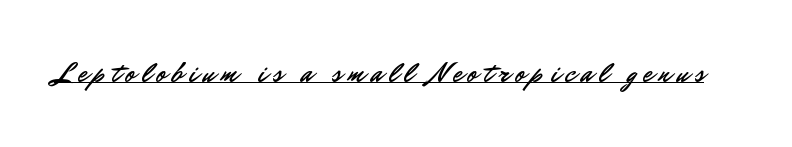
These characters rest on top of a visible drawn line. The horizontal fit of the characters is loose and conspicuously gappy.
